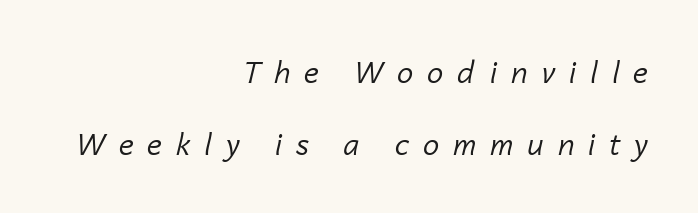
{"italic": "yes", "lean": "right", "slant_degrees": 14, "bold": "no", "weight": "regular", "width": "normal", "stroke_contrast": "low", "x_height": "medium", "monospaced": "no", "underline": "no", "align": "right", "line_spacing": "loose", "line_spacing_ratio": 2.47, "letter_spacing": "wide", "letter_spacing_em": 0.48, "glyph_px": 29}
